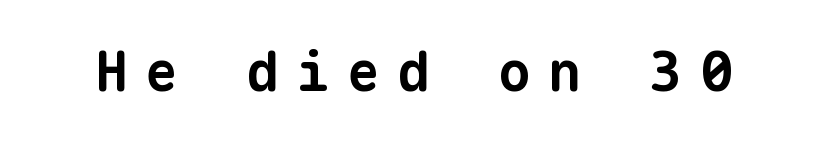
The image shows 56 px bold sans-serif type, monospaced; set unusually wide letter spacing (+0.3 em), not underlined; low stroke contrast and a medium x-height.
